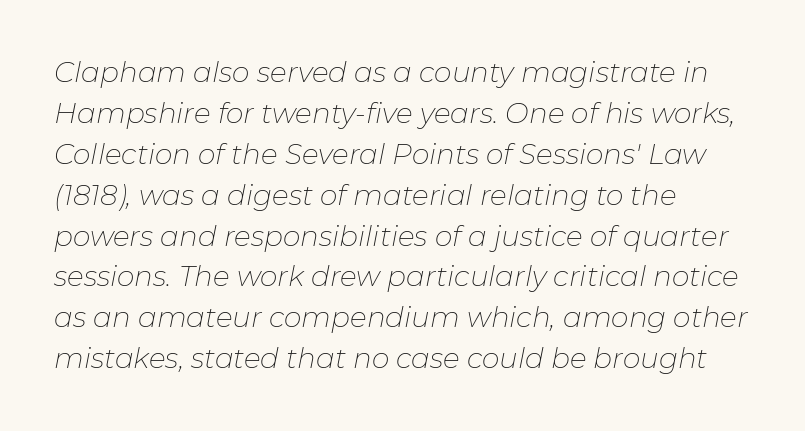
The image shows 28 px thin type, italic (leaning right); set left-aligned, normal line spacing (1.46x), normal letter spacing, not underlined; low stroke contrast and a medium x-height.
